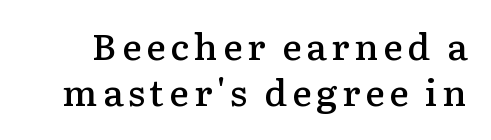
Each glyph is drawn with semibold strokes, heavier than normal yet not fully bold. Does the lettering tilt? It doesn't — this is upright. Plain, unruled lines of type. Proportional: the letters do not fall into vertical columns.
